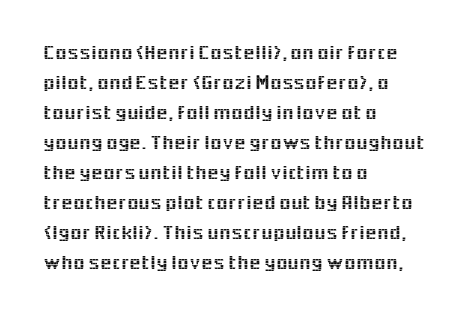
The image shows 21 px text type, upright; set left-aligned, normal line spacing (1.43x), normal letter spacing, not underlined.
